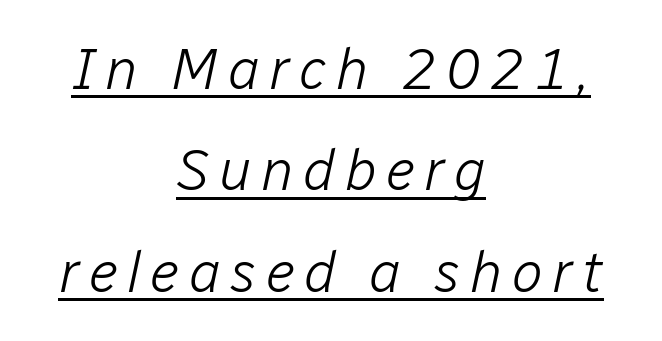
Q: Is the text bold? A: No.
Q: Is the text italic (slanted)? A: Yes, it leans right by about 12 degrees.
Q: Is the text underlined? A: Yes.
Q: How is the paragraph aligned? A: Centered.
Q: Width (condensed, normal, or wide)? A: Normal.
Q: Stroke contrast? A: Low.
Q: x-height? A: Medium.
Q: Monospaced? A: No.
